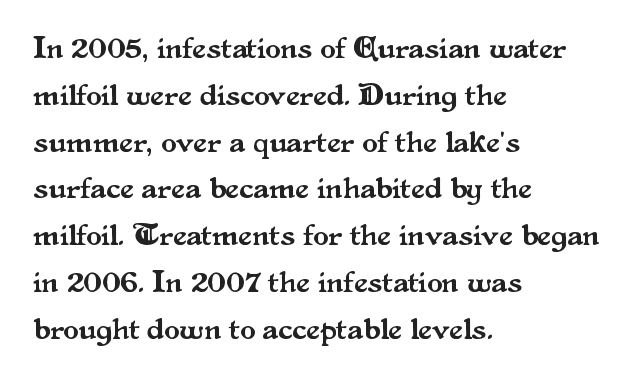
Q: Is the text italic (slanted)? A: No, it is upright.
Q: Is the typeface a serif or a sans-serif typeface? A: Serif.
Q: Is the text underlined? A: No.
Q: How is the paragraph aligned? A: Left-aligned.
Q: Is the spacing between letters normal or unusually wide? A: Normal.
Q: Is the spacing between lines tight, normal or loose? A: Normal.
Q: Width (condensed, normal, or wide)? A: Normal.
Q: Stroke contrast? A: Medium.
Q: x-height? A: Small.
Q: Monospaced? A: No.
